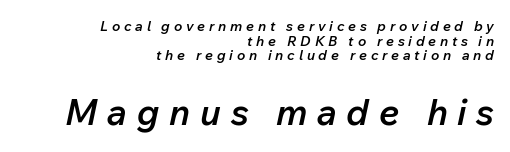
The image shows 36 px semibold type, italic (leaning right); set right-aligned, tight line spacing (1.04x), unusually wide letter spacing (+0.27 em), not underlined; the second (bottom) block is 2.57x larger; low stroke contrast and a medium x-height.
